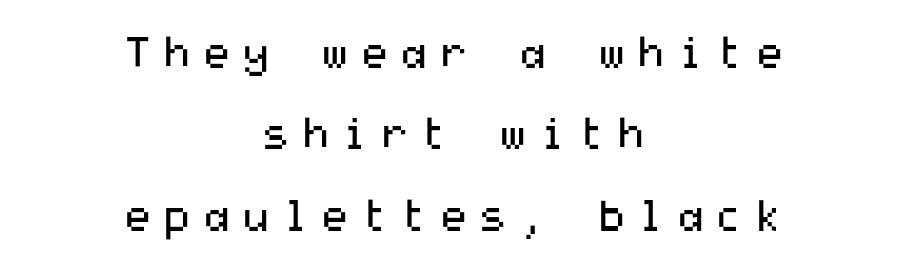
The image shows 42 px regular-weight, wide sans-serif type, upright; set centered, loose line spacing (1.94x), unusually wide letter spacing (+0.24 em), not underlined; medium stroke contrast and a medium x-height.
